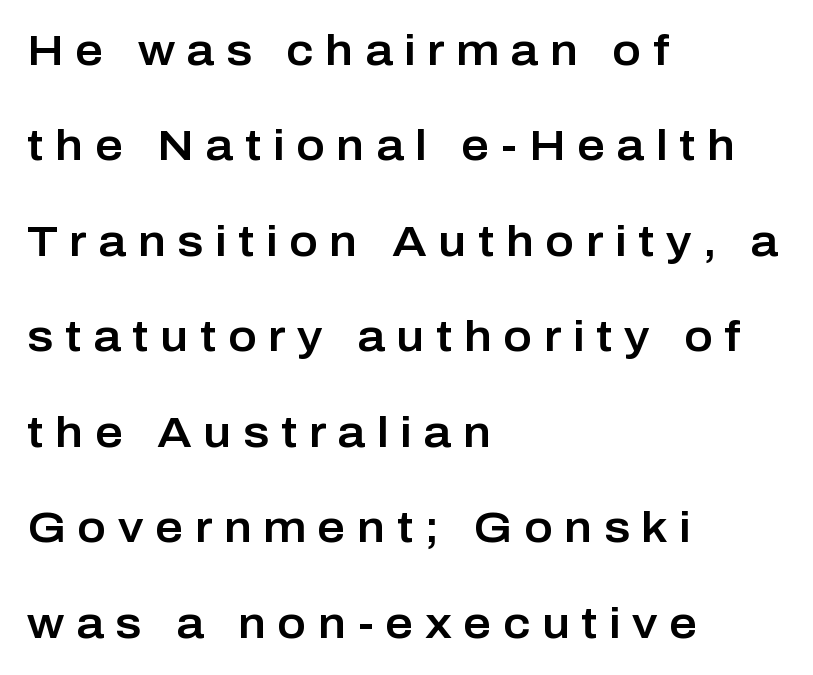
Rule under the text: the space is simply empty. Each letter's strokes conclude bluntly, with no projecting serifs. Is the block centered? No — it sits flush against the left margin. Vertical spacing — loose. In terms of letterspacing, this is a distinctly airy, spread setting. Here the designer chose a conventional face with non-uniform glyph widths.
